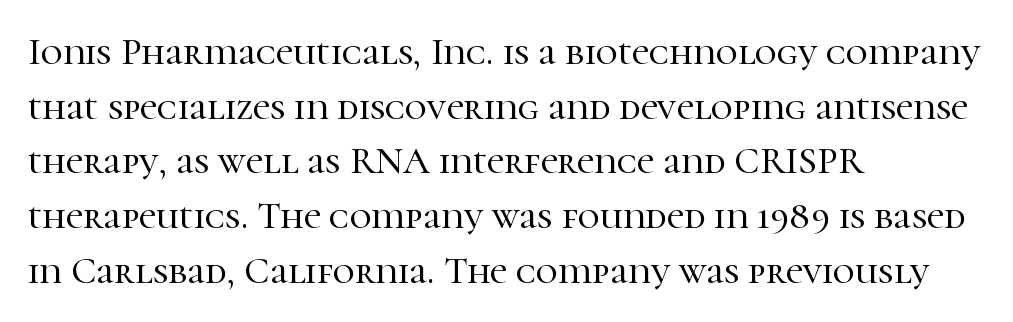
The image shows 38 px serif type, upright; set left-aligned, normal line spacing (1.44x), normal letter spacing, not underlined; high stroke contrast and a medium x-height.
